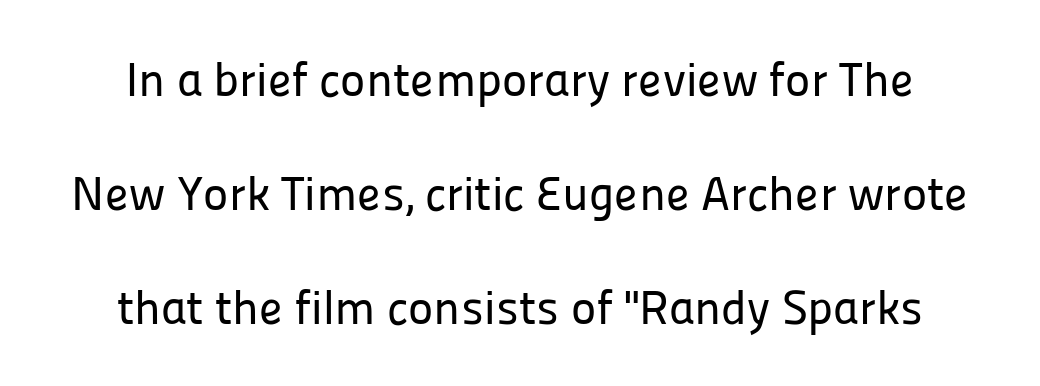
Q: Is the text italic (slanted)? A: No, it is upright.
Q: Is the typeface a serif or a sans-serif typeface? A: Sans-serif.
Q: Is the text underlined? A: No.
Q: Is the spacing between letters normal or unusually wide? A: Normal.
Q: Is the spacing between lines tight, normal or loose? A: Loose.
Q: Width (condensed, normal, or wide)? A: Normal.
Q: Stroke contrast? A: Low.
Q: x-height? A: Medium.
Q: Monospaced? A: No.
